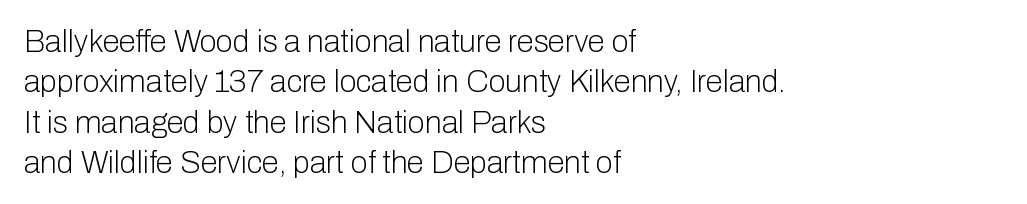
{"serif": "no", "italic": "no", "bold": "no", "weight": "light", "width": "normal", "stroke_contrast": "low", "x_height": "medium", "monospaced": "no", "underline": "no", "align": "left", "line_spacing": "normal", "line_spacing_ratio": 1.3, "letter_spacing": "normal", "letter_spacing_em": 0.0, "glyph_px": 31}
